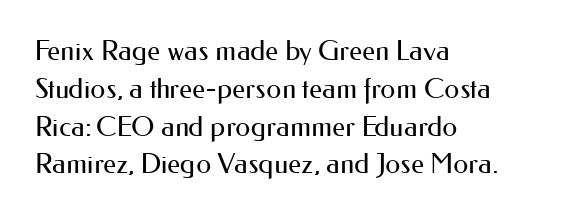
{"italic": "no", "bold": "no", "underline": "no", "align": "left", "line_spacing": "normal", "line_spacing_ratio": 1.4, "letter_spacing": "normal", "letter_spacing_em": 0.0, "glyph_px": 27}
